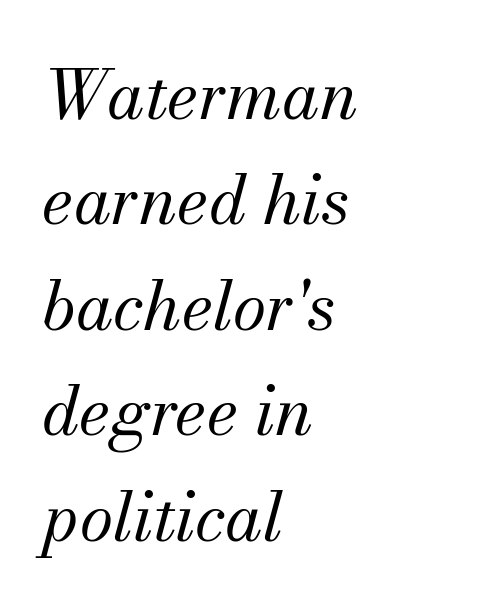
Any mark beneath the type? The region is blank. The face used here is rendered with its standard letterfit. The typeface has the unassuming heft of standard copy or less. Notice how the passage keeps a crisp vertical edge on the left only.
